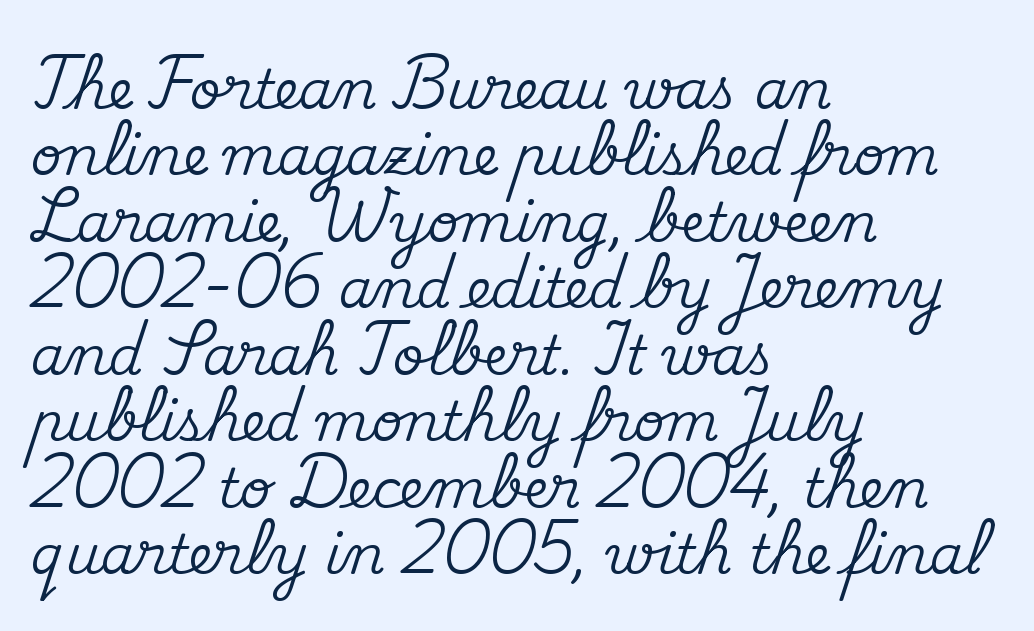
The passage shown is typed in a proportional face where columns would drift. Letters rest on an invisible, unmarked baseline. The gaps between neighbouring characters are ordinary and unremarkable. A student would call this left alignment; a typographer would say flush left, rag right.
